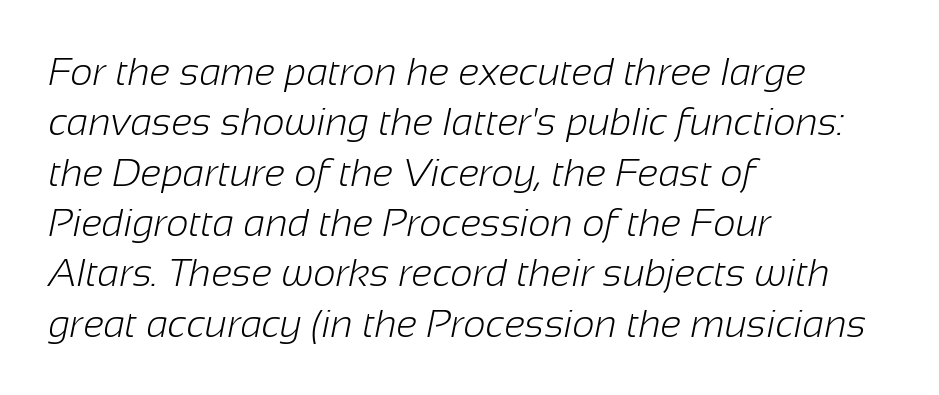
{"serif": "no", "bold": "no", "weight": "light", "width": "normal", "stroke_contrast": "low", "x_height": "medium", "monospaced": "no", "underline": "no", "align": "left", "line_spacing": "normal", "line_spacing_ratio": 1.29, "letter_spacing": "normal", "letter_spacing_em": 0.0, "glyph_px": 39}
